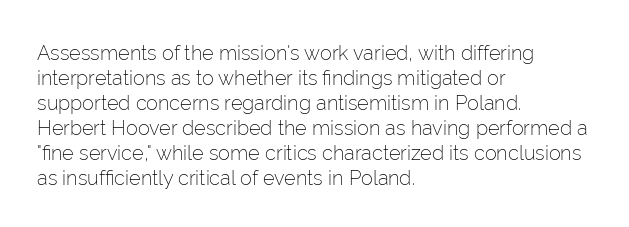
{"italic": "no", "bold": "no", "underline": "no", "align": "left", "line_spacing": "normal", "line_spacing_ratio": 1.25, "letter_spacing": "normal", "letter_spacing_em": 0.0, "glyph_px": 20}
